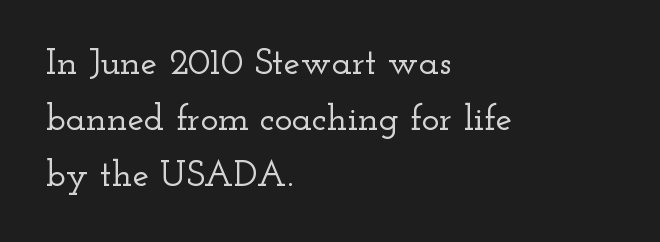
The image shows 37 px wide serif type, upright; set left-aligned, normal line spacing (1.51x), normal letter spacing, not underlined; low stroke contrast and a small x-height.
